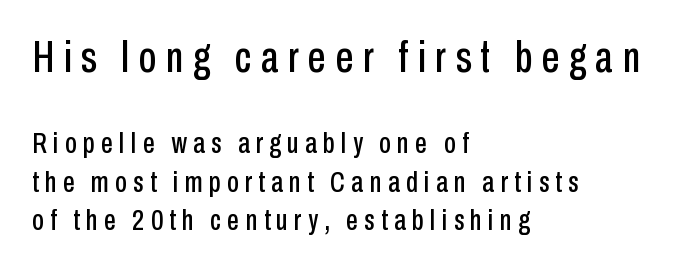
{"serif": "no", "italic": "no", "width": "condensed", "stroke_contrast": "low", "x_height": "medium", "monospaced": "no", "underline": "no", "align": "left", "line_spacing": "normal", "line_spacing_ratio": 1.29, "letter_spacing": "wide", "letter_spacing_em": 0.21, "larger_block": "first", "size_ratio": 1.5, "glyph_px": 45}
